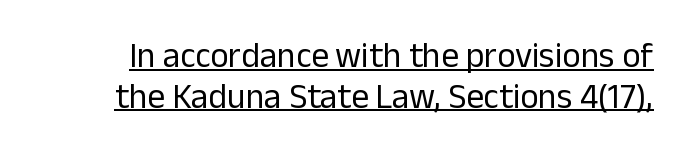
The passage shown is typeset with a sans-serif family. Counters stay open thanks to moderate or lighter strokes. Posture: upright roman. The passage shown is underscored from start to finish. The passage shown has conventional tracking throughout.
